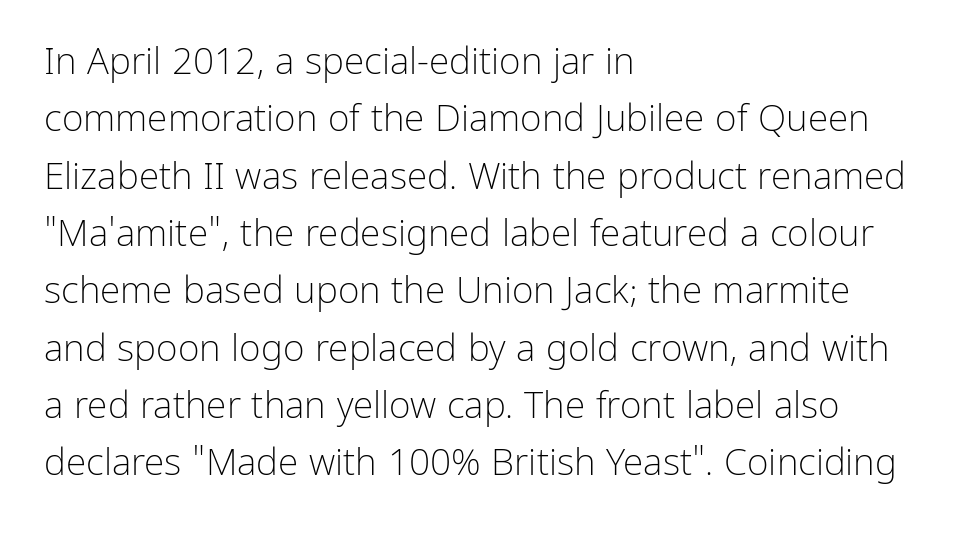
Q: Is the text bold? A: No.
Q: Is the text italic (slanted)? A: No, it is upright.
Q: Is the typeface a serif or a sans-serif typeface? A: Sans-serif.
Q: Is the text underlined? A: No.
Q: How is the paragraph aligned? A: Left-aligned.
Q: Is the spacing between letters normal or unusually wide? A: Normal.
Q: Is the spacing between lines tight, normal or loose? A: Normal.
Q: Width (condensed, normal, or wide)? A: Normal.
Q: Stroke contrast? A: Low.
Q: x-height? A: Medium.
Q: Monospaced? A: No.
